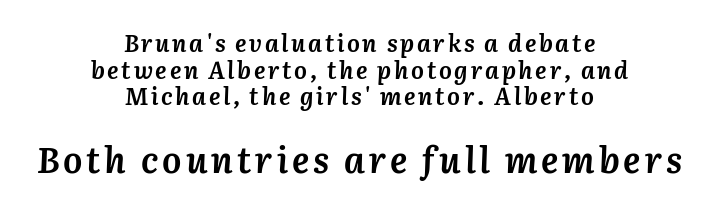
The image shows 36 px semibold type, italic (leaning right); set centered, tight line spacing (1.11x), not underlined; the second (bottom) block is 1.5x larger; medium stroke contrast and a medium x-height.
